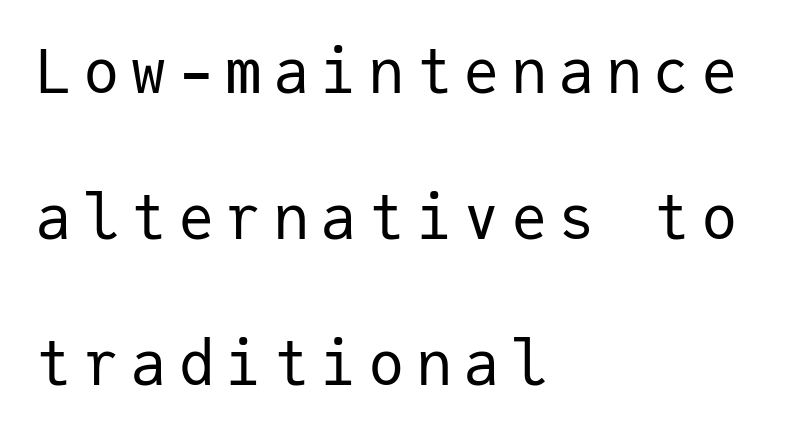
Q: Is the text bold? A: No.
Q: Is the text italic (slanted)? A: No, it is upright.
Q: Is the typeface a serif or a sans-serif typeface? A: Sans-serif.
Q: Is the text underlined? A: No.
Q: How is the paragraph aligned? A: Left-aligned.
Q: Is the spacing between lines tight, normal or loose? A: Loose.
Q: Width (condensed, normal, or wide)? A: Normal.
Q: Stroke contrast? A: Low.
Q: x-height? A: Medium.
Q: Monospaced? A: Yes.
